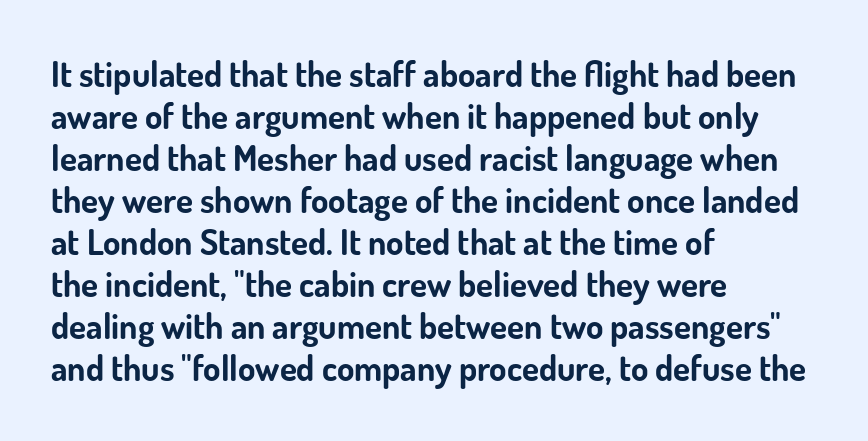
The image shows 35 px bold sans-serif type, upright; set left-aligned, line spacing 1.2x, normal letter spacing, not underlined; low stroke contrast and a small x-height.
